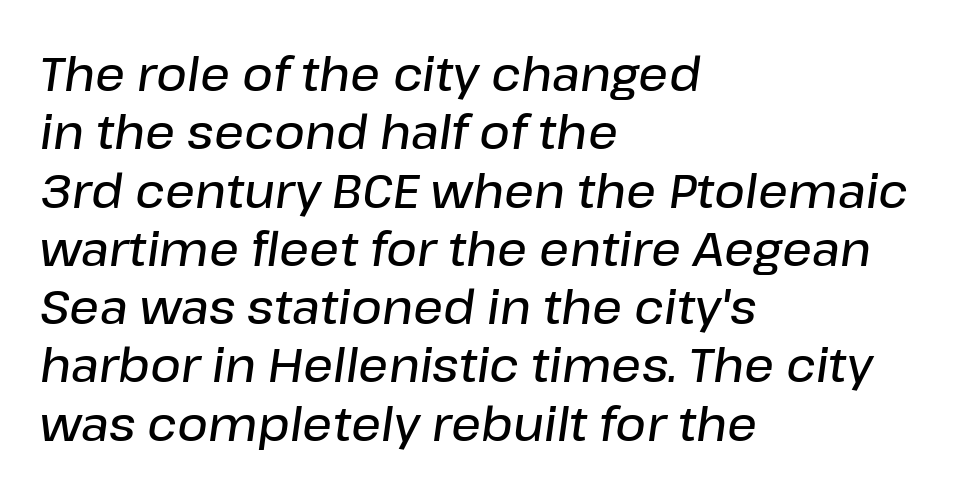
{"italic": "yes", "lean": "right", "slant_degrees": 8, "bold": "semi", "weight": "semibold", "width": "normal", "stroke_contrast": "low", "x_height": "medium", "monospaced": "no", "underline": "no", "align": "left", "line_spacing_ratio": 1.24, "letter_spacing": "normal", "letter_spacing_em": 0.0, "glyph_px": 47}
